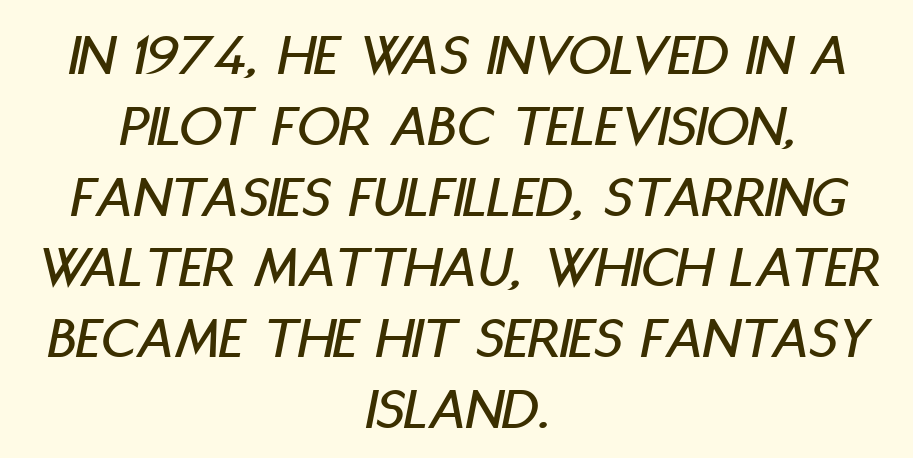
{"italic": "yes", "lean": "right", "slant_degrees": 11, "width": "condensed", "stroke_contrast": "low", "x_height": "large", "monospaced": "no", "underline": "no", "align": "center", "line_spacing_ratio": 1.18, "letter_spacing": "normal", "letter_spacing_em": 0.0, "glyph_px": 60}
